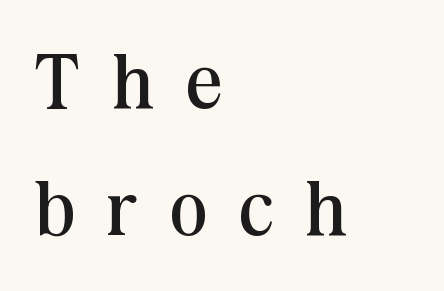
{"serif": "yes", "italic": "no", "bold": "no", "weight": "regular", "width": "normal", "stroke_contrast": "medium", "x_height": "medium", "monospaced": "no", "underline": "no", "align": "left", "line_spacing": "normal", "line_spacing_ratio": 1.63, "letter_spacing": "wide", "letter_spacing_em": 0.43, "glyph_px": 78}
